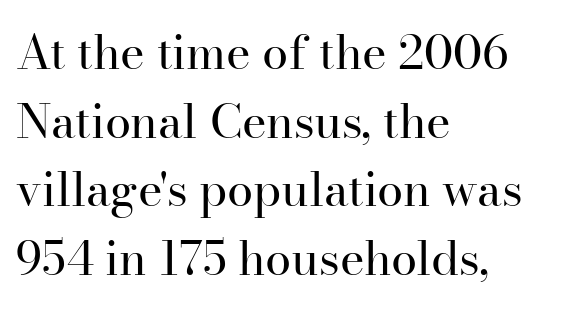
One glance says typical: line gaps are just what's usual. Does the lettering tilt? It doesn't — this is upright. You could call the tracking neutral — neither tight nor loose. Alignment: flush left.
